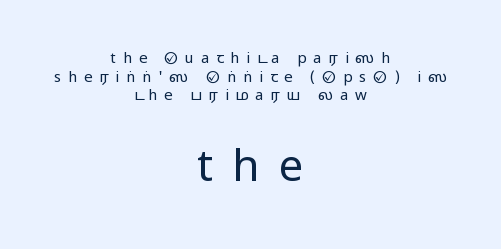
{"serif": "no", "italic": "no", "width": "wide", "stroke_contrast": "medium", "monospaced": "no", "underline": "no", "align": "center", "line_spacing": "normal", "line_spacing_ratio": 1.25, "letter_spacing": "wide", "letter_spacing_em": 0.45, "larger_block": "second", "size_ratio": 2.93, "glyph_px": 44}
